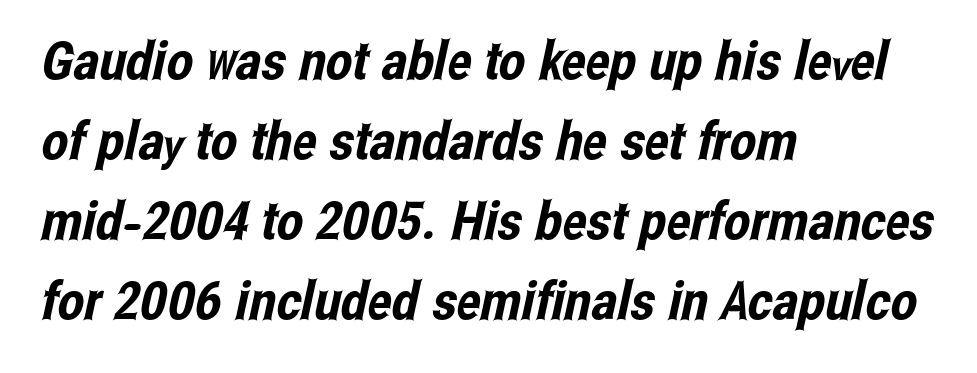
{"serif": "no", "width": "condensed", "stroke_contrast": "low", "x_height": "medium", "monospaced": "no", "underline": "no", "align": "left", "line_spacing": "normal", "line_spacing_ratio": 1.51, "letter_spacing": "normal", "letter_spacing_em": 0.0, "glyph_px": 53}
